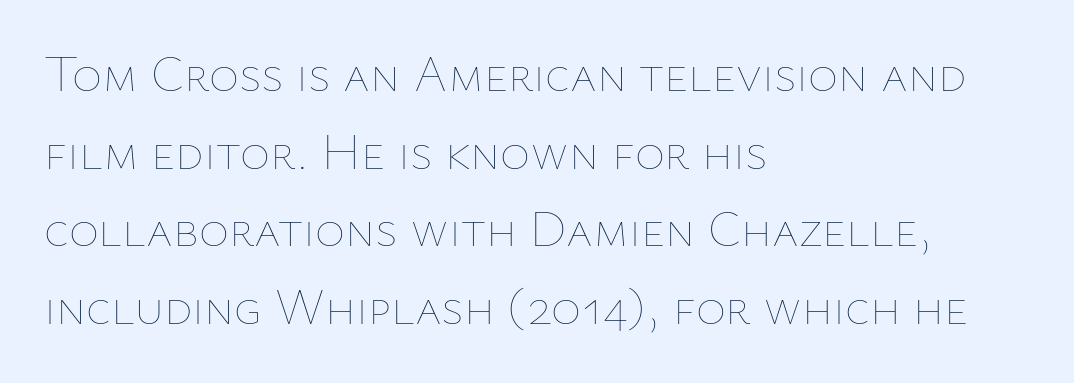
The gap between lines stays unmarked. A typesetter would call this leading conventional body-copy spacing. A roman cut, with each character standing at attention. The paragraph has a hard left edge and a soft right edge.
